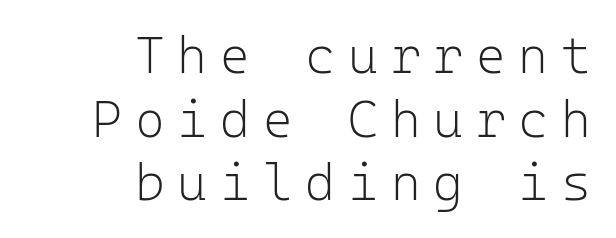
Serifs: no, the terminals of the letterforms are clean. Each word looks stretched out because of the extra space between its letters. The specimen reads as upright at a glance. Leading matches the norm, producing a regular column. Caption: face not bold, strokes unweighted. Monospaced: the letters line up in strict vertical columns.
